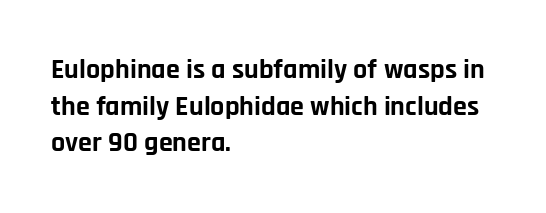
Q: Is the text bold? A: Yes.
Q: Is the text italic (slanted)? A: No, it is upright.
Q: Is the typeface a serif or a sans-serif typeface? A: Sans-serif.
Q: Is the text underlined? A: No.
Q: How is the paragraph aligned? A: Left-aligned.
Q: Is the spacing between letters normal or unusually wide? A: Normal.
Q: Is the spacing between lines tight, normal or loose? A: Normal.
Q: Width (condensed, normal, or wide)? A: Normal.
Q: Stroke contrast? A: Low.
Q: x-height? A: Large.
Q: Monospaced? A: No.
